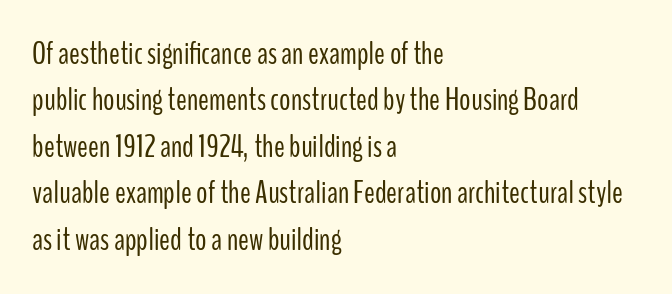
Visually the block forms a straight wall on the left and a jagged coastline on the right. Regarding leading, the lines here are spaced in the standard way. Tracking value appears to be zero — textbook default spacing. A roman cut, with each character standing at attention. On a weight scale, this lands at 450 or below.
